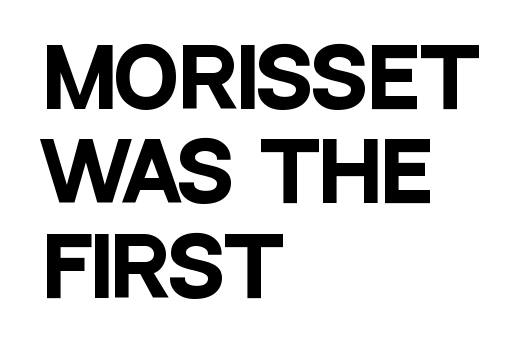
{"serif": "no", "italic": "no", "bold": "yes", "weight": "heavy", "width": "condensed", "stroke_contrast": "low", "x_height": "large", "monospaced": "no", "underline": "no", "align": "left", "line_spacing_ratio": 1.21, "letter_spacing": "normal", "letter_spacing_em": 0.0, "glyph_px": 78}
